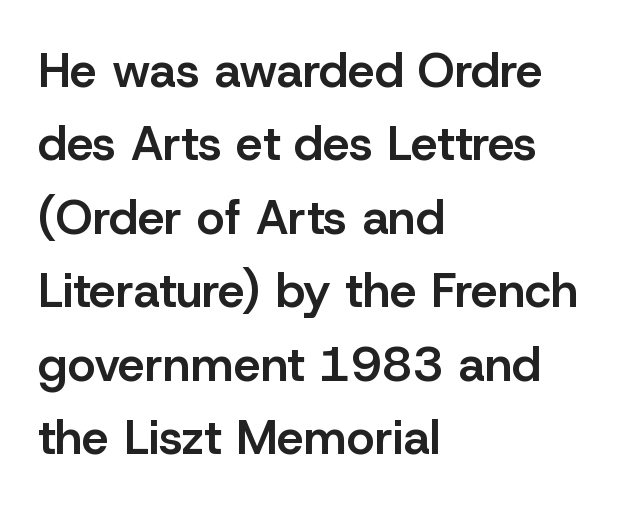
Q: Is the text bold? A: Semi-bold.
Q: Is the text italic (slanted)? A: No, it is upright.
Q: Is the typeface a serif or a sans-serif typeface? A: Sans-serif.
Q: Is the text underlined? A: No.
Q: How is the paragraph aligned? A: Left-aligned.
Q: Is the spacing between letters normal or unusually wide? A: Normal.
Q: Is the spacing between lines tight, normal or loose? A: Normal.
Q: Width (condensed, normal, or wide)? A: Normal.
Q: Stroke contrast? A: Low.
Q: x-height? A: Medium.
Q: Monospaced? A: No.
